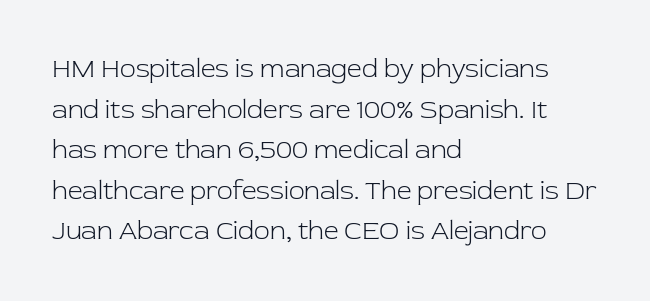
The zone under the glyphs is completely vacant. Letters have the restrained weight of plain body copy at most. Line beginnings align vertically; line endings do not. The gaps between neighbouring characters are ordinary and unremarkable.
